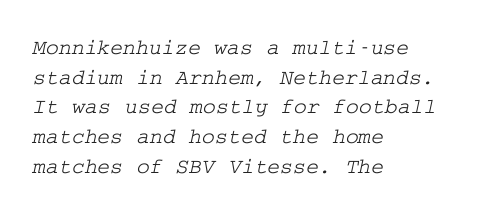
There is no visible air inserted between adjacent glyphs. Each line starts at the same left margin while the right side varies. The gap between lines stays unmarked. Vertical spacing — default.
